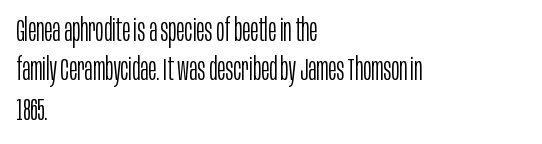
The image shows 31 px light, condensed sans-serif type, upright; set left-aligned, normal line spacing (1.27x), normal letter spacing, not underlined; low stroke contrast and a large x-height.
